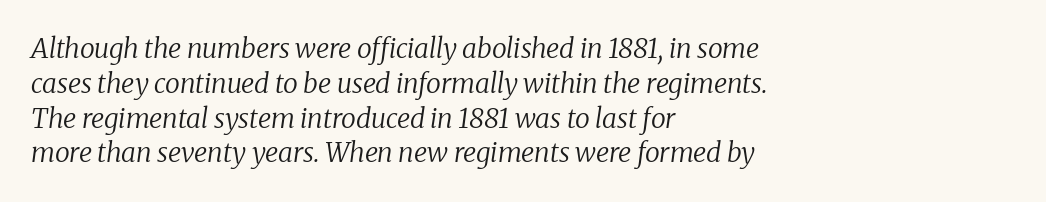
Line starts are locked; line ends wander. In terms of letterspacing, this is plain default setting. Evenly set lines give the paragraph a standard silhouette. Lines of text with bare space underneath. No letter is thick-stroked: the sample isn't bold. You can tell it's italic because the verticals aren't actually vertical.
